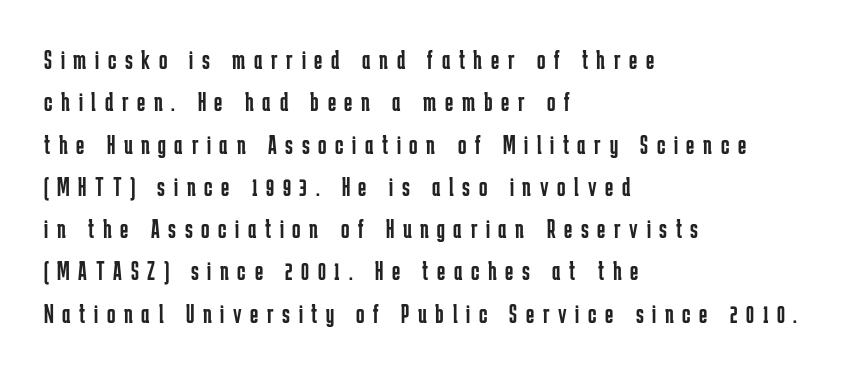
The image shows 28 px regular-weight, condensed sans-serif type, upright; set left-aligned, normal line spacing (1.51x), unusually wide letter spacing (+0.31 em), not underlined; low stroke contrast and a medium x-height.
